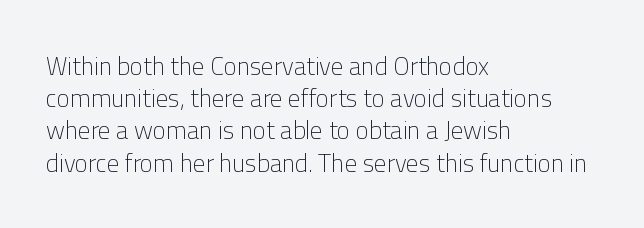
These lines keep a tight, regular rhythm from letter to letter. This sample is left-justified, so line endings fall wherever the words run out. The space between consecutive lines is moderate. Do the letters lean? They stand straight. The passage shown is not underscored anywhere. Stems and bowls with no extra thickness — not bold.
